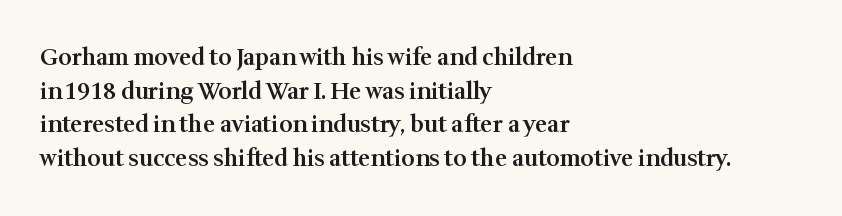
Q: Is the text bold? A: Semi-bold.
Q: Is the text italic (slanted)? A: No, it is upright.
Q: Is the text underlined? A: No.
Q: How is the paragraph aligned? A: Left-aligned.
Q: Is the spacing between letters normal or unusually wide? A: Normal.
Q: Is the spacing between lines tight, normal or loose? A: Normal.
